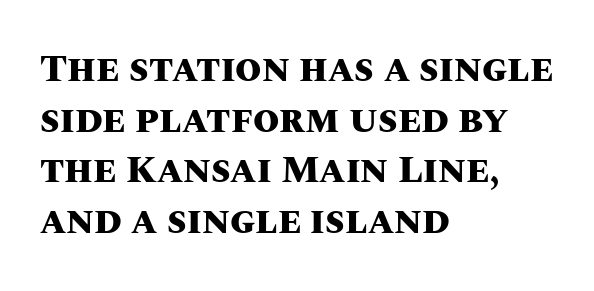
{"italic": "no", "bold": "yes", "weight": "heavy", "width": "normal", "stroke_contrast": "medium", "x_height": "large", "monospaced": "no", "underline": "no", "align": "left", "line_spacing": "normal", "line_spacing_ratio": 1.33, "letter_spacing": "normal", "letter_spacing_em": 0.0, "glyph_px": 38}
